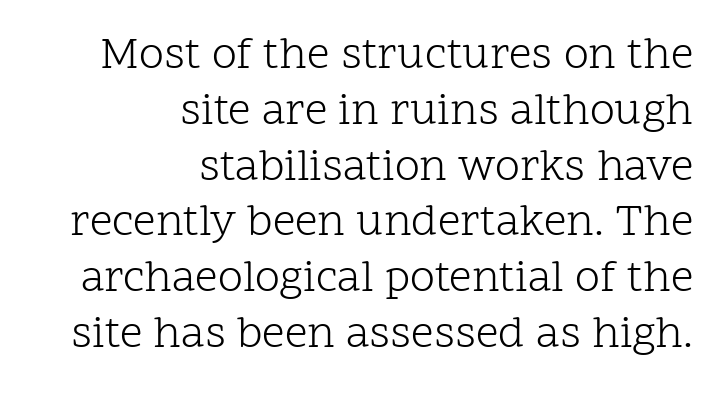
{"serif": "yes", "italic": "no", "bold": "no", "weight": "light", "width": "normal", "stroke_contrast": "low", "x_height": "medium", "monospaced": "no", "underline": "no", "align": "right", "line_spacing_ratio": 1.24, "letter_spacing": "normal", "letter_spacing_em": 0.0, "glyph_px": 45}
